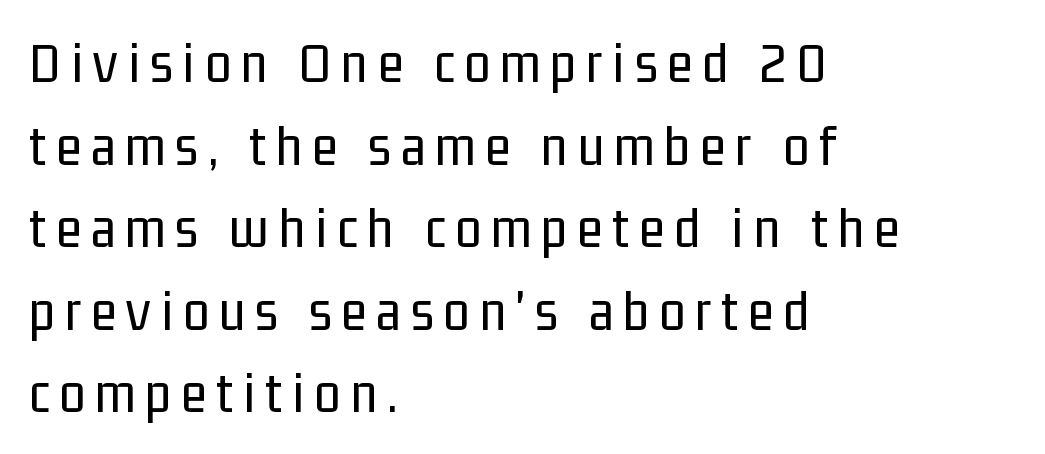
The image shows 59 px regular-weight, condensed sans-serif type, upright; set left-aligned, normal line spacing (1.4x), not underlined; low stroke contrast and a medium x-height.
